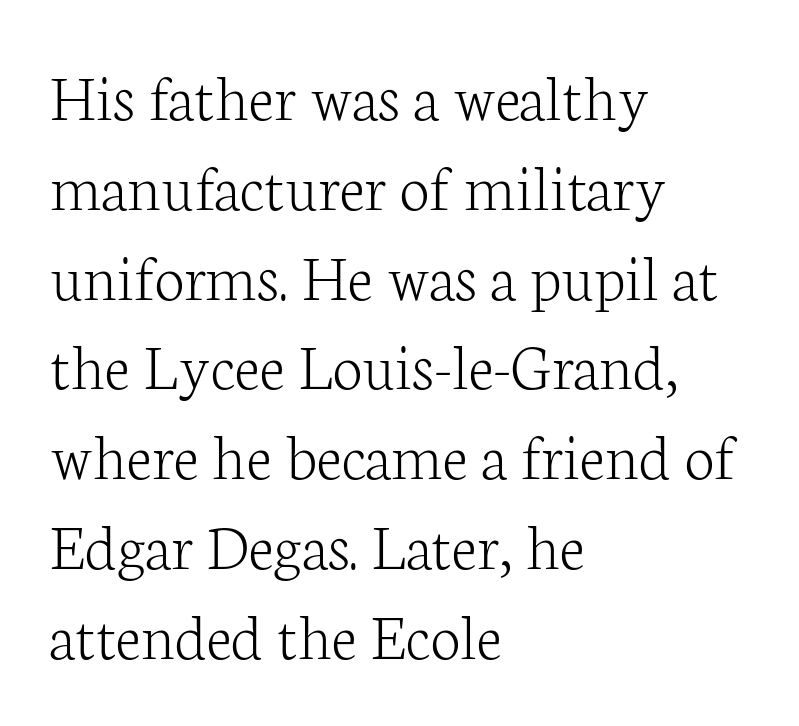
{"serif": "yes", "italic": "no", "bold": "no", "weight": "light", "width": "normal", "stroke_contrast": "low", "x_height": "medium", "monospaced": "no", "underline": "no", "align": "left", "line_spacing": "normal", "line_spacing_ratio": 1.32, "letter_spacing": "normal", "letter_spacing_em": 0.0, "glyph_px": 68}
